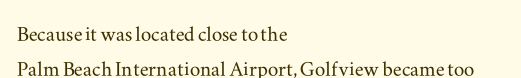
The image shows 26 px text type, upright; set left-aligned, normal line spacing (1.36x), normal letter spacing, not underlined.
